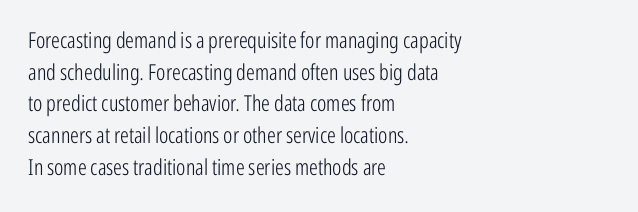
{"italic": "no", "bold": "no", "underline": "no", "align": "left", "line_spacing": "normal", "line_spacing_ratio": 1.44, "letter_spacing": "normal", "letter_spacing_em": 0.0, "glyph_px": 22}
